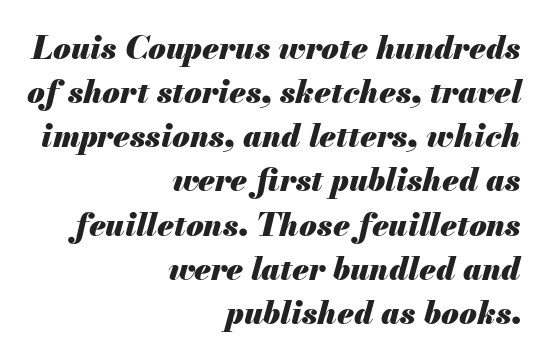
{"italic": "yes", "lean": "right", "slant_degrees": 13, "bold": "yes", "weight": "heavy", "width": "normal", "stroke_contrast": "medium", "x_height": "small", "monospaced": "no", "underline": "no", "align": "right", "line_spacing": "normal", "line_spacing_ratio": 1.38, "letter_spacing": "normal", "letter_spacing_em": 0.0, "glyph_px": 32}
